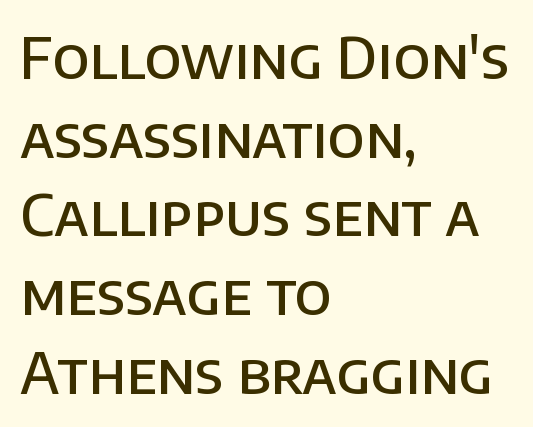
The image shows 57 px semibold sans-serif type, upright; set left-aligned, normal line spacing (1.38x), normal letter spacing, not underlined; low stroke contrast and a large x-height.
